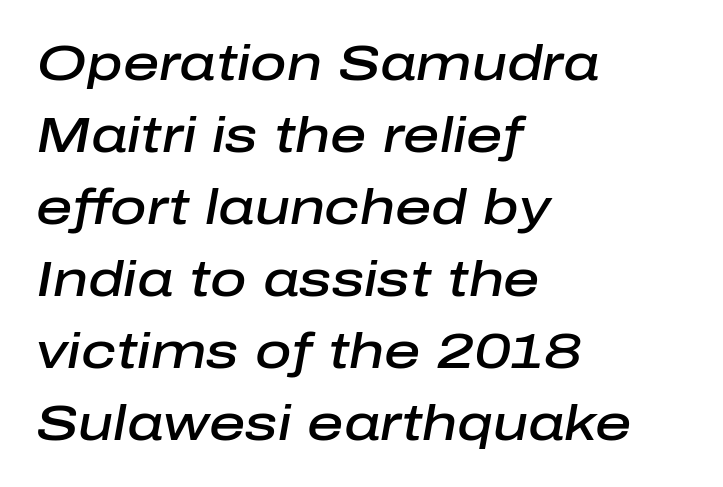
Q: Is the text bold? A: Semi-bold.
Q: Is the text italic (slanted)? A: Yes, it leans right by about 10 degrees.
Q: Is the text underlined? A: No.
Q: How is the paragraph aligned? A: Left-aligned.
Q: Is the spacing between letters normal or unusually wide? A: Normal.
Q: Is the spacing between lines tight, normal or loose? A: Normal.
Q: Width (condensed, normal, or wide)? A: Normal.
Q: Stroke contrast? A: Low.
Q: x-height? A: Medium.
Q: Monospaced? A: No.
